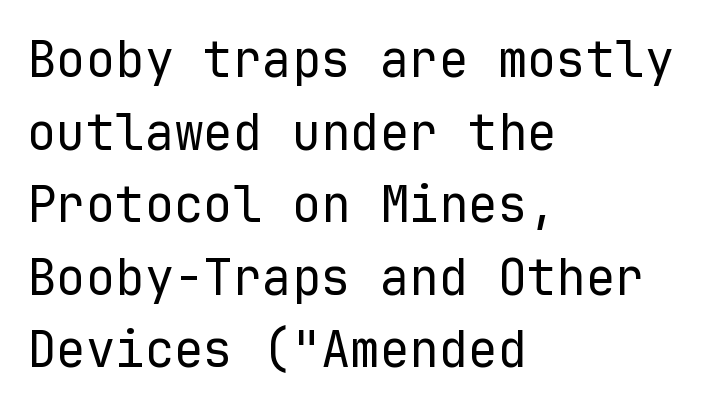
{"serif": "no", "italic": "no", "bold": "no", "weight": "regular", "width": "normal", "stroke_contrast": "low", "x_height": "medium", "monospaced": "yes", "underline": "no", "align": "left", "line_spacing": "normal", "line_spacing_ratio": 1.48, "letter_spacing": "normal", "letter_spacing_em": 0.0, "glyph_px": 49}
